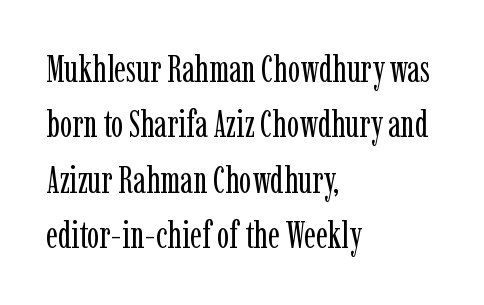
The image shows 37 px regular-weight, condensed serif type, upright; set left-aligned, normal line spacing (1.5x), normal letter spacing, not underlined; low stroke contrast and a medium x-height.
